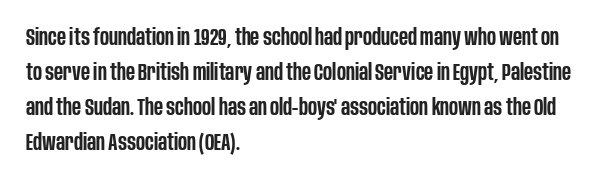
Teacher's note: observe the even left margin — that is flush-left alignment. The letters stand upright; this is a roman face. The string is rendered with underlining switched off. A somewhat darkened texture: the type is semibold rather than bold.
